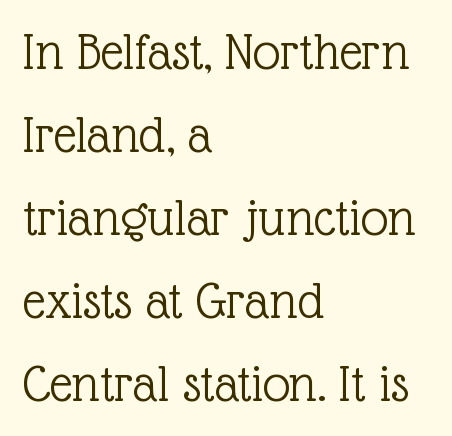
{"serif": "yes", "italic": "no", "bold": "no", "weight": "light", "width": "normal", "x_height": "medium", "monospaced": "no", "underline": "no", "align": "left", "line_spacing": "normal", "line_spacing_ratio": 1.51, "letter_spacing": "normal", "letter_spacing_em": 0.0, "glyph_px": 55}
